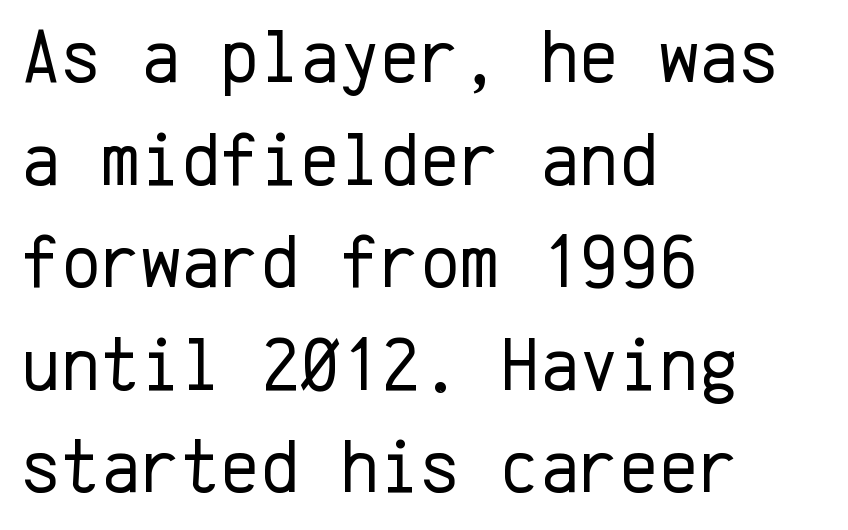
{"serif": "no", "italic": "no", "bold": "no", "weight": "regular", "width": "normal", "stroke_contrast": "low", "x_height": "medium", "monospaced": "yes", "underline": "no", "align": "left", "line_spacing": "normal", "line_spacing_ratio": 1.35, "letter_spacing": "normal", "letter_spacing_em": 0.0, "glyph_px": 76}
